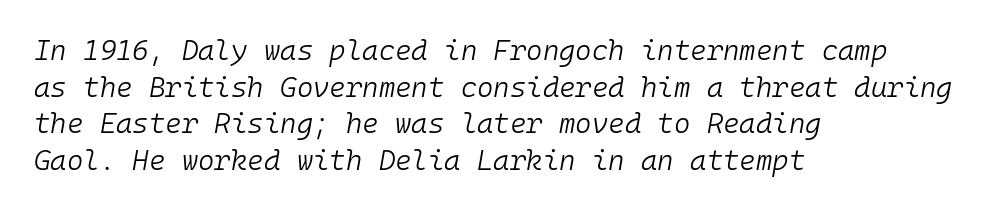
Q: Is the text bold? A: No.
Q: Is the text italic (slanted)? A: Yes, it leans right by about 10 degrees.
Q: Is the text underlined? A: No.
Q: How is the paragraph aligned? A: Left-aligned.
Q: Is the spacing between letters normal or unusually wide? A: Normal.
Q: Is the spacing between lines tight, normal or loose? A: Normal.
Q: Width (condensed, normal, or wide)? A: Normal.
Q: Stroke contrast? A: Low.
Q: x-height? A: Medium.
Q: Monospaced? A: Yes.
